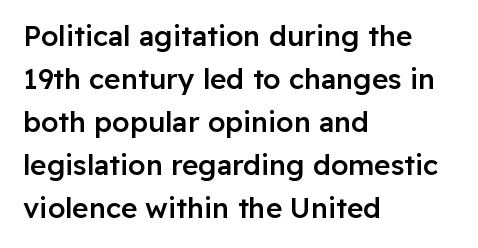
Q: Is the text bold? A: Semi-bold.
Q: Is the text italic (slanted)? A: No, it is upright.
Q: Is the typeface a serif or a sans-serif typeface? A: Sans-serif.
Q: Is the text underlined? A: No.
Q: How is the paragraph aligned? A: Left-aligned.
Q: Is the spacing between letters normal or unusually wide? A: Normal.
Q: Is the spacing between lines tight, normal or loose? A: Normal.
Q: Width (condensed, normal, or wide)? A: Normal.
Q: Stroke contrast? A: Low.
Q: x-height? A: Medium.
Q: Monospaced? A: No.
